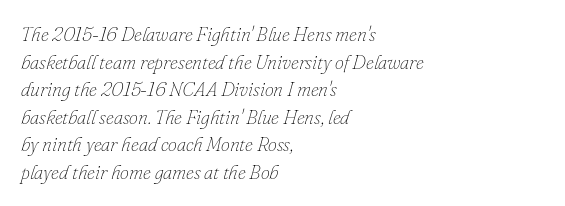
{"italic": "yes", "lean": "right", "slant_degrees": 16, "bold": "no", "underline": "no", "align": "left", "line_spacing": "normal", "line_spacing_ratio": 1.38, "letter_spacing": "normal", "letter_spacing_em": 0.0, "glyph_px": 20}
